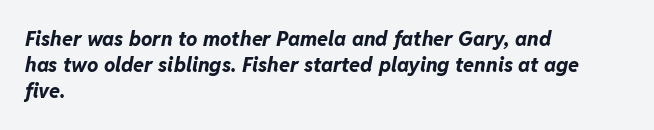
Observe the ordinary spacing: letters are neighbours, not strangers. Any mark beneath the type? The region is blank. Summary of weight: heavy, a full bold. Left-aligned paragraph, ragged on the right. Is the type slanted? Yes — the strokes lean at a clear angle. What's the leading like? Ordinary, nothing unusual.
